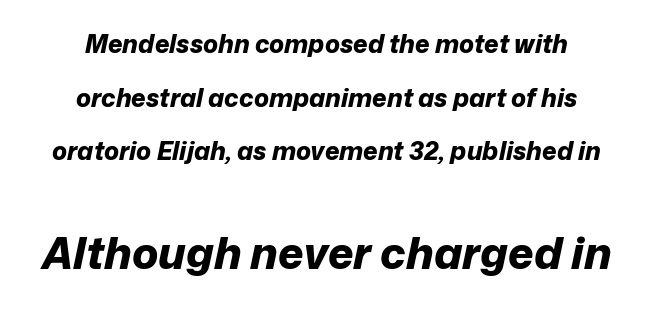
Q: Is the text bold? A: Yes.
Q: Is the text italic (slanted)? A: Yes, it leans right by about 12 degrees.
Q: Is the text underlined? A: No.
Q: How is the paragraph aligned? A: Centered.
Q: Is the spacing between letters normal or unusually wide? A: Normal.
Q: Is the spacing between lines tight, normal or loose? A: Loose.
Q: Which block of text is set in a larger size, the first (top) or the second (bottom)? A: The second (bottom) one.
Q: Width (condensed, normal, or wide)? A: Normal.
Q: Stroke contrast? A: Low.
Q: x-height? A: Medium.
Q: Monospaced? A: No.
